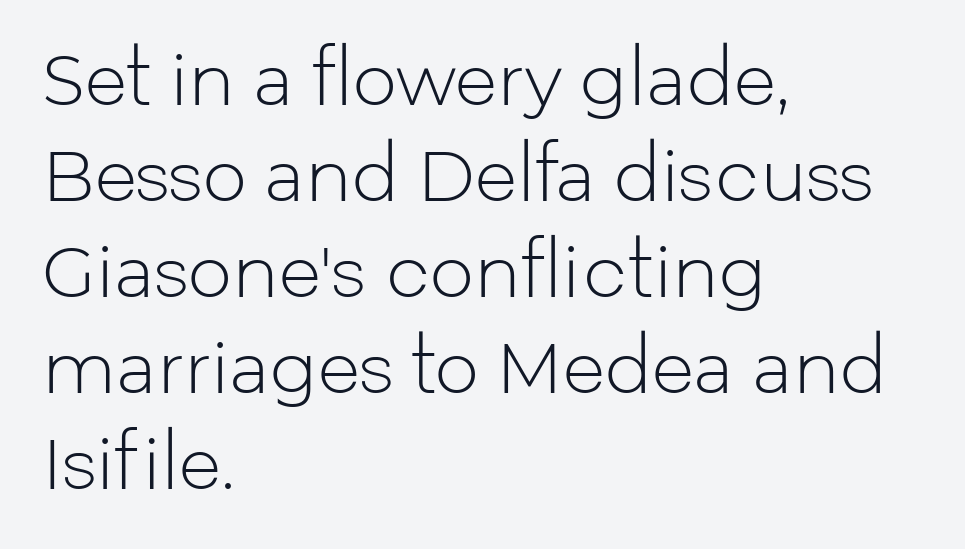
Think of a printed novel: that variable character pitch is what you see here. Leading matches the norm, producing a regular column. Descenders are the only things crossing below the line. The setting favours the left margin, as ordinary paragraphs usually do. Notice how the stems are strictly vertical — no italics here. Check where the strokes stop: nothing finishes them off — pure sans.
